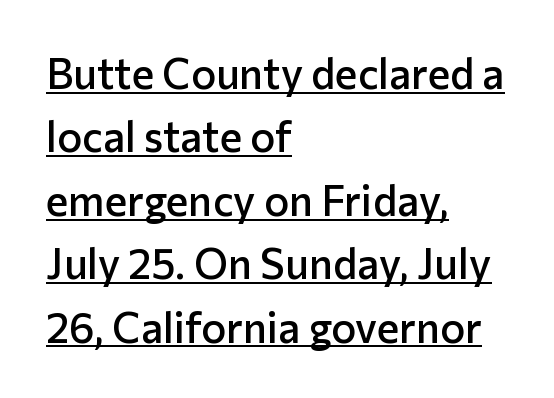
The image shows 42 px semibold sans-serif type, upright; set left-aligned, normal line spacing (1.51x), normal letter spacing, underlined; low stroke contrast and a medium x-height.
